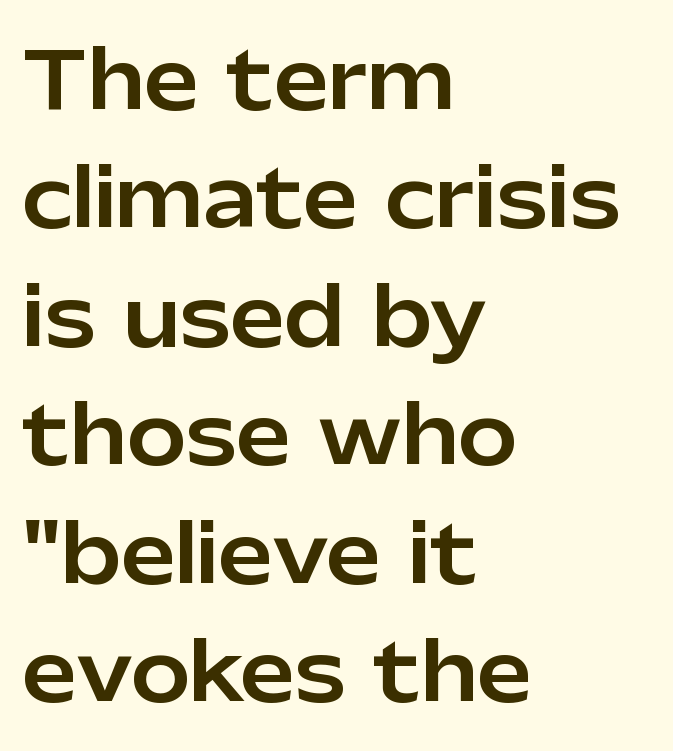
The image shows 79 px sans-serif type, upright; set left-aligned, normal line spacing (1.5x), normal letter spacing, not underlined; low stroke contrast and a medium x-height.
